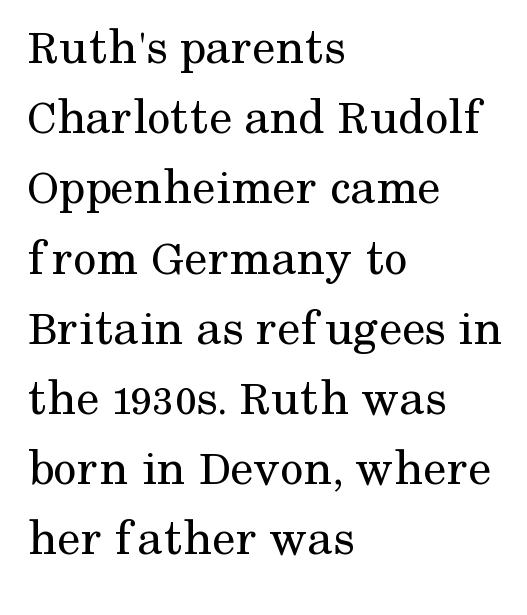
{"serif": "yes", "italic": "no", "bold": "no", "weight": "regular", "width": "normal", "stroke_contrast": "medium", "x_height": "medium", "monospaced": "no", "underline": "no", "align": "left", "line_spacing": "normal", "line_spacing_ratio": 1.35, "letter_spacing": "normal", "letter_spacing_em": 0.0, "glyph_px": 52}
